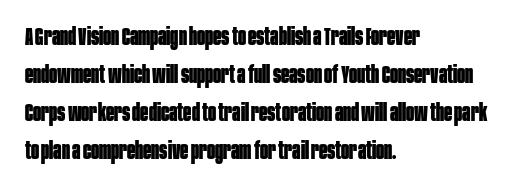
Any mark beneath the type? The region is blank. The letters stand upright; this is a roman face. The type is set solid horizontally, with unmodified tracking. Which margin do the lines hug? The left one — the right edge is uneven. The rendering uses a bold face; every stroke is thick and dark.
